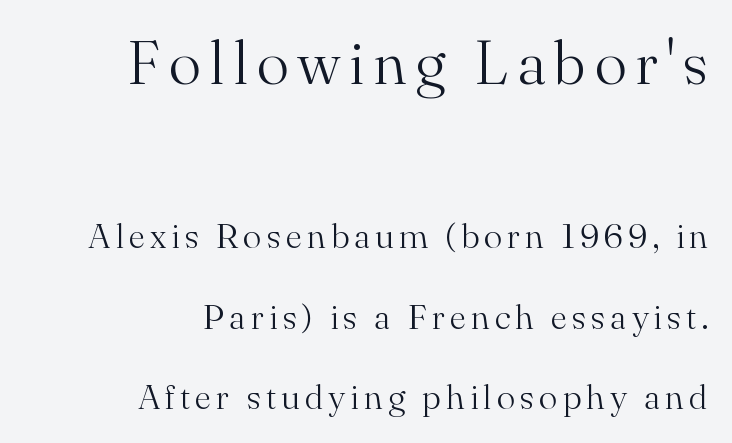
Q: Is the text bold? A: No.
Q: Is the text italic (slanted)? A: No, it is upright.
Q: Is the typeface a serif or a sans-serif typeface? A: Serif.
Q: Is the text underlined? A: No.
Q: How is the paragraph aligned? A: Right-aligned.
Q: Is the spacing between lines tight, normal or loose? A: Loose.
Q: Which block of text is set in a larger size, the first (top) or the second (bottom)? A: The first (top) one.
Q: Width (condensed, normal, or wide)? A: Normal.
Q: Stroke contrast? A: Medium.
Q: x-height? A: Small.
Q: Monospaced? A: No.
